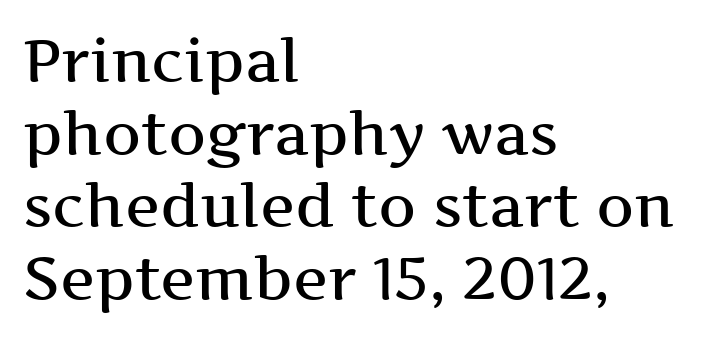
Q: Is the text bold? A: Semi-bold.
Q: Is the text italic (slanted)? A: No, it is upright.
Q: Is the typeface a serif or a sans-serif typeface? A: Serif.
Q: Is the text underlined? A: No.
Q: How is the paragraph aligned? A: Left-aligned.
Q: Is the spacing between letters normal or unusually wide? A: Normal.
Q: Width (condensed, normal, or wide)? A: Wide.
Q: Stroke contrast? A: Medium.
Q: x-height? A: Medium.
Q: Monospaced? A: No.
